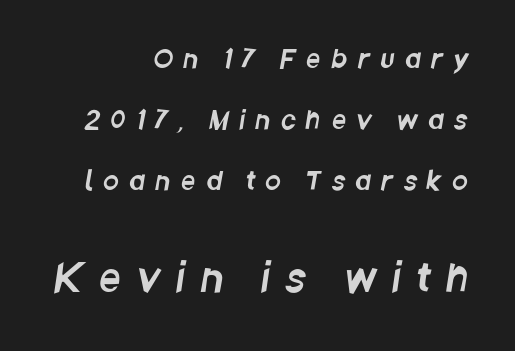
{"serif": "no", "width": "condensed", "stroke_contrast": "low", "x_height": "large", "monospaced": "no", "underline": "no", "align": "right", "line_spacing": "loose", "line_spacing_ratio": 2.44, "letter_spacing": "wide", "letter_spacing_em": 0.43, "larger_block": "second", "size_ratio": 1.52, "glyph_px": 38}
